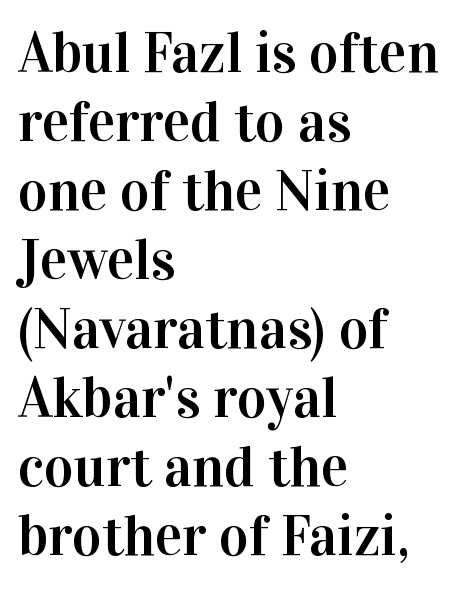
Q: Is the text italic (slanted)? A: No, it is upright.
Q: Is the typeface a serif or a sans-serif typeface? A: Serif.
Q: Is the text underlined? A: No.
Q: How is the paragraph aligned? A: Left-aligned.
Q: Is the spacing between letters normal or unusually wide? A: Normal.
Q: Width (condensed, normal, or wide)? A: Normal.
Q: Stroke contrast? A: High.
Q: x-height? A: Medium.
Q: Monospaced? A: No.
